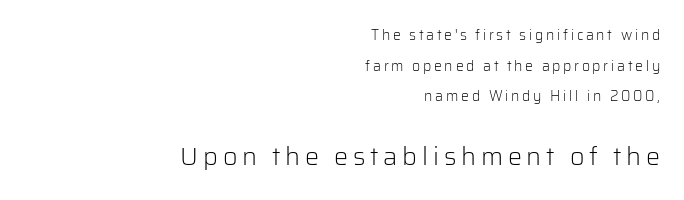
Notice how the stems are strictly vertical — no italics here. Horizontally, the lines are justified to the trailing edge only. Visually, the bottom section dominates because its glyphs are scaled up. The vertical gap from one line to the next is large. Heaviness? Minimal to ordinary, like unemphasized prose.
